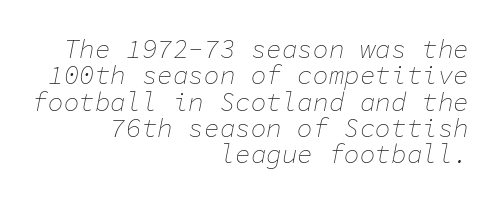
Q: Is the text bold? A: No.
Q: Is the text italic (slanted)? A: Yes, it leans right by about 11 degrees.
Q: Is the text underlined? A: No.
Q: How is the paragraph aligned? A: Right-aligned.
Q: Is the spacing between letters normal or unusually wide? A: Normal.
Q: Is the spacing between lines tight, normal or loose? A: Tight.
